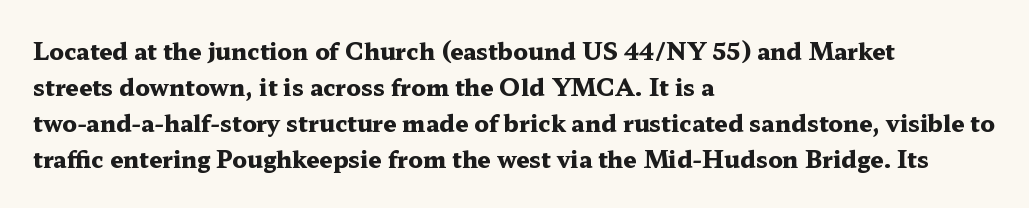
The image shows 23 px bold type, upright; set left-aligned, normal line spacing (1.56x), normal letter spacing, not underlined.
